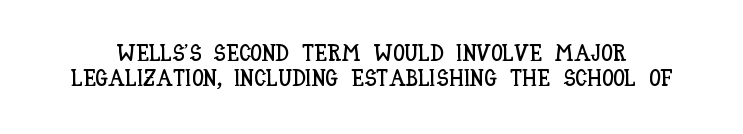
The area under the type is left untouched. Nothing unusual about the tracking: characters are spaced as the font intends. What's the leading like? Squeezed, with rows nearly overlapping. Quick note: not italic, upright.
